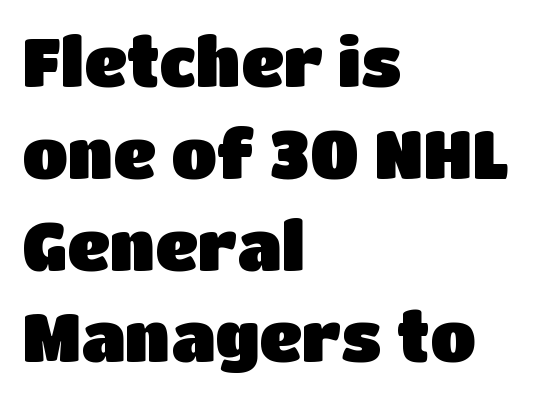
{"serif": "no", "italic": "no", "width": "normal", "stroke_contrast": "low", "x_height": "large", "monospaced": "no", "underline": "no", "align": "left", "line_spacing": "normal", "line_spacing_ratio": 1.37, "letter_spacing": "normal", "letter_spacing_em": 0.0, "glyph_px": 67}
